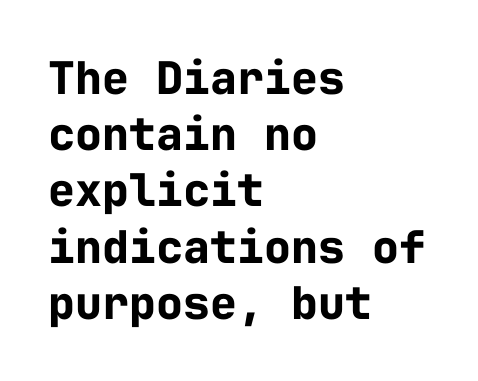
A clean baseline with only descenders dipping below it. Posture: vertical. Caption: bold face, heavy strokes. Caption: multi-line text, flush left, ragged right.
